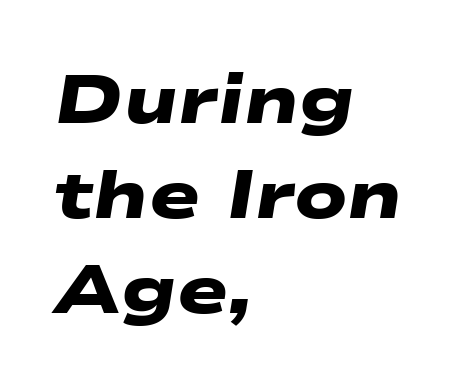
Q: Is the text bold? A: Yes.
Q: Is the typeface a serif or a sans-serif typeface? A: Sans-serif.
Q: Is the text underlined? A: No.
Q: How is the paragraph aligned? A: Left-aligned.
Q: Is the spacing between letters normal or unusually wide? A: Normal.
Q: Is the spacing between lines tight, normal or loose? A: Normal.
Q: Width (condensed, normal, or wide)? A: Wide.
Q: Stroke contrast? A: Low.
Q: x-height? A: Medium.
Q: Monospaced? A: No.
